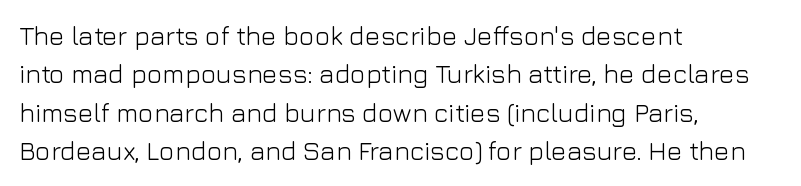
Q: Is the text bold? A: No.
Q: Is the text italic (slanted)? A: No, it is upright.
Q: Is the text underlined? A: No.
Q: How is the paragraph aligned? A: Left-aligned.
Q: Is the spacing between letters normal or unusually wide? A: Normal.
Q: Is the spacing between lines tight, normal or loose? A: Normal.
